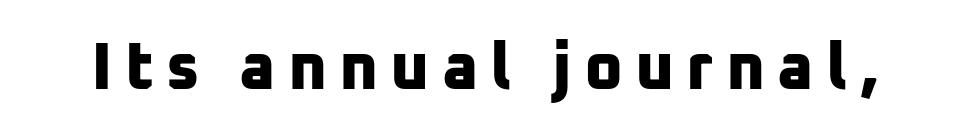
{"serif": "no", "bold": "yes", "weight": "bold", "width": "normal", "stroke_contrast": "low", "x_height": "medium", "monospaced": "no", "underline": "no", "glyph_px": 66}
